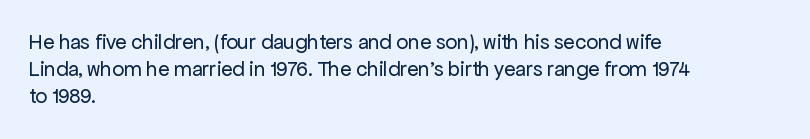
Q: Is the text bold? A: No.
Q: Is the text italic (slanted)? A: No, it is upright.
Q: Is the text underlined? A: No.
Q: How is the paragraph aligned? A: Left-aligned.
Q: Is the spacing between letters normal or unusually wide? A: Normal.
Q: Is the spacing between lines tight, normal or loose? A: Normal.
